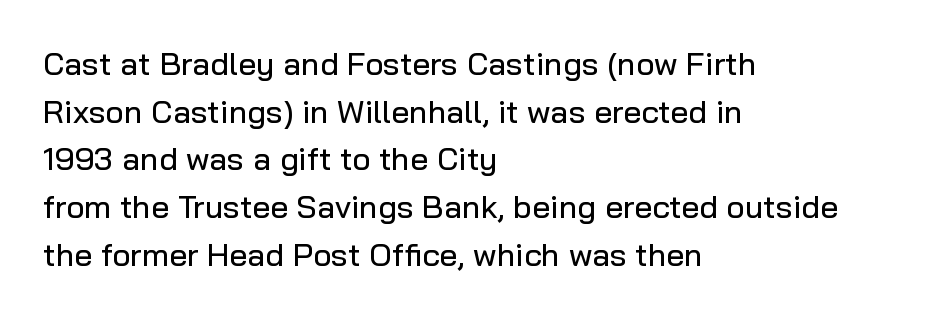
Q: Is the text italic (slanted)? A: No, it is upright.
Q: Is the typeface a serif or a sans-serif typeface? A: Sans-serif.
Q: Is the text underlined? A: No.
Q: How is the paragraph aligned? A: Left-aligned.
Q: Is the spacing between letters normal or unusually wide? A: Normal.
Q: Is the spacing between lines tight, normal or loose? A: Normal.
Q: Width (condensed, normal, or wide)? A: Normal.
Q: Stroke contrast? A: Low.
Q: x-height? A: Medium.
Q: Monospaced? A: No.
